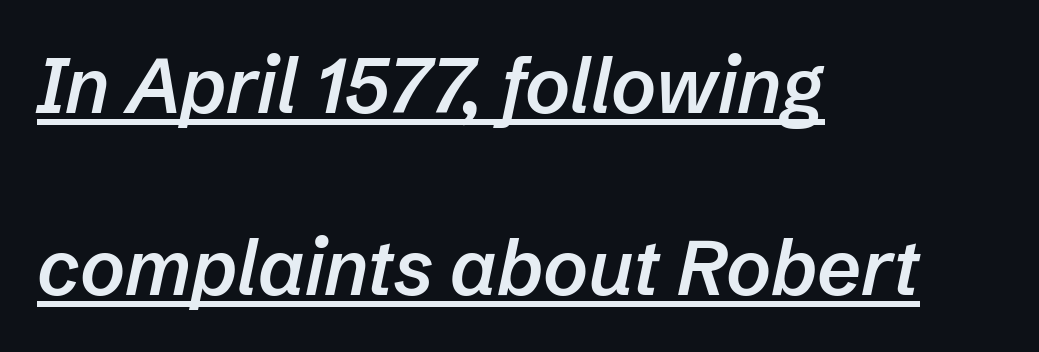
Q: Is the text bold? A: Semi-bold.
Q: Is the text italic (slanted)? A: Yes, it leans right by about 12 degrees.
Q: Is the text underlined? A: Yes.
Q: How is the paragraph aligned? A: Left-aligned.
Q: Is the spacing between letters normal or unusually wide? A: Normal.
Q: Is the spacing between lines tight, normal or loose? A: Loose.
Q: Width (condensed, normal, or wide)? A: Normal.
Q: Stroke contrast? A: Low.
Q: x-height? A: Medium.
Q: Monospaced? A: No.
